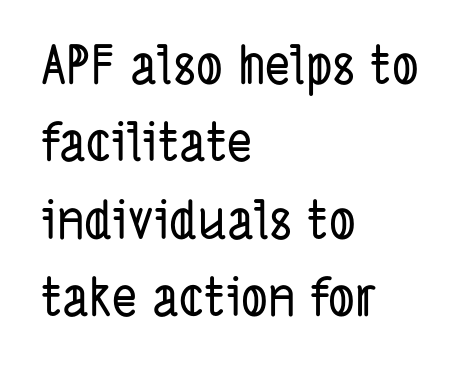
{"serif": "no", "width": "condensed", "stroke_contrast": "low", "x_height": "medium", "monospaced": "no", "underline": "no", "align": "left", "line_spacing": "normal", "line_spacing_ratio": 1.46, "letter_spacing": "normal", "letter_spacing_em": 0.0, "glyph_px": 53}
